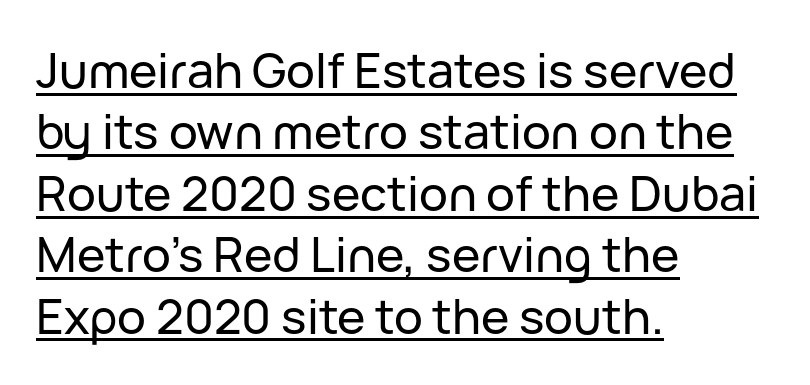
The image shows 48 px sans-serif type, upright; set left-aligned, normal line spacing (1.28x), normal letter spacing, underlined; low stroke contrast and a medium x-height.
